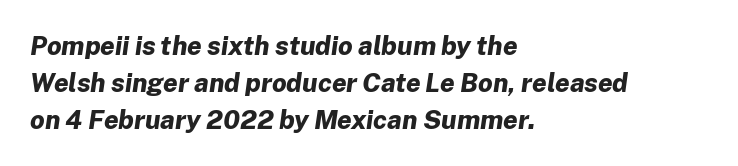
Typesetter's note: full bold, strokes at maximum text heaviness. Leftover space on each line is placed entirely after the last word. The gaps between neighbouring characters are ordinary and unremarkable. Summary of vertical rhythm: regular, with standard interline spacing. The rendering applies a slant to the glyphs.
